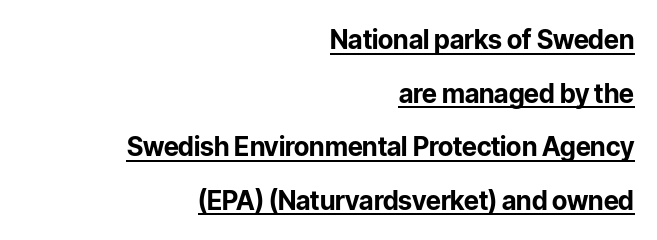
{"italic": "no", "bold": "yes", "underline": "yes", "align": "right", "line_spacing": "loose", "line_spacing_ratio": 2.06, "letter_spacing": "normal", "letter_spacing_em": 0.0, "glyph_px": 26}
